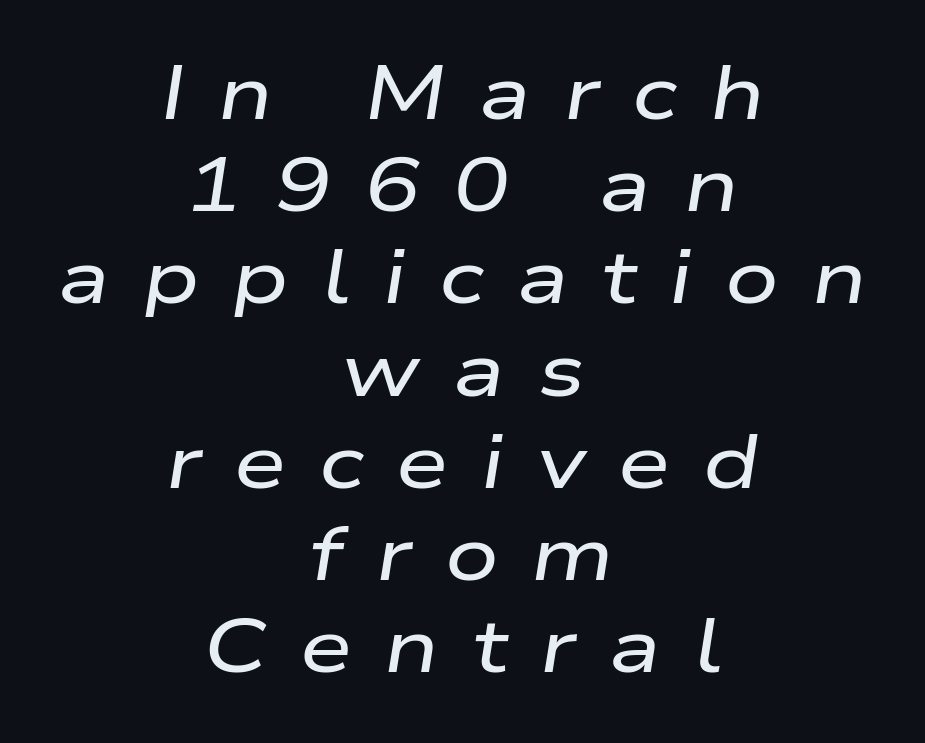
The image shows 75 px wide type, italic (leaning right); set centered, line spacing 1.23x, unusually wide letter spacing (+0.44 em), not underlined; low stroke contrast and a medium x-height.
